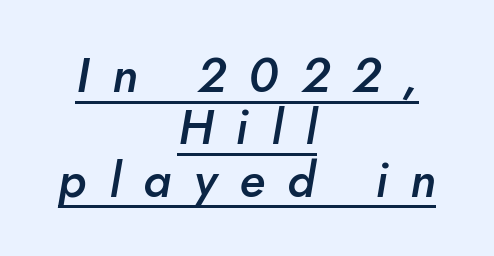
The image shows 49 px semibold type, italic (leaning right); set centered, tight line spacing (1.07x), unusually wide letter spacing (+0.46 em), underlined; low stroke contrast and a small x-height.
